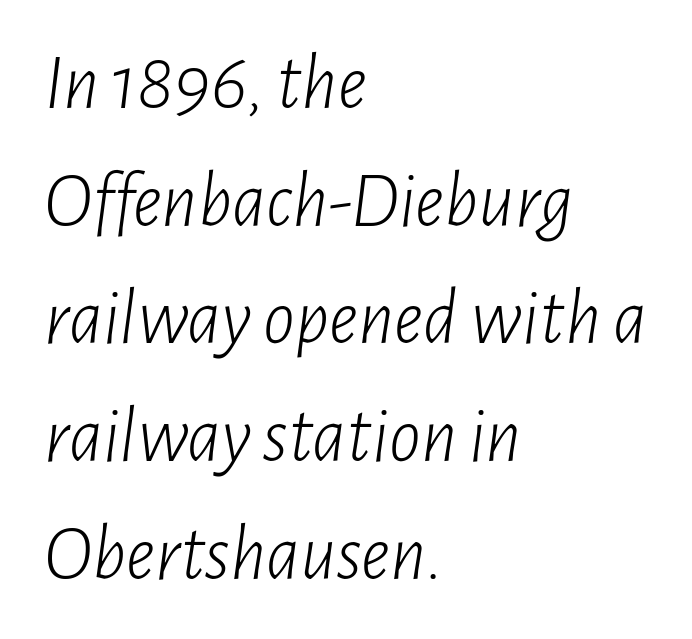
{"italic": "yes", "lean": "right", "slant_degrees": 7, "bold": "no", "weight": "light", "width": "condensed", "stroke_contrast": "low", "x_height": "medium", "monospaced": "no", "underline": "no", "align": "left", "line_spacing": "normal", "line_spacing_ratio": 1.49, "letter_spacing": "normal", "letter_spacing_em": 0.0, "glyph_px": 79}
